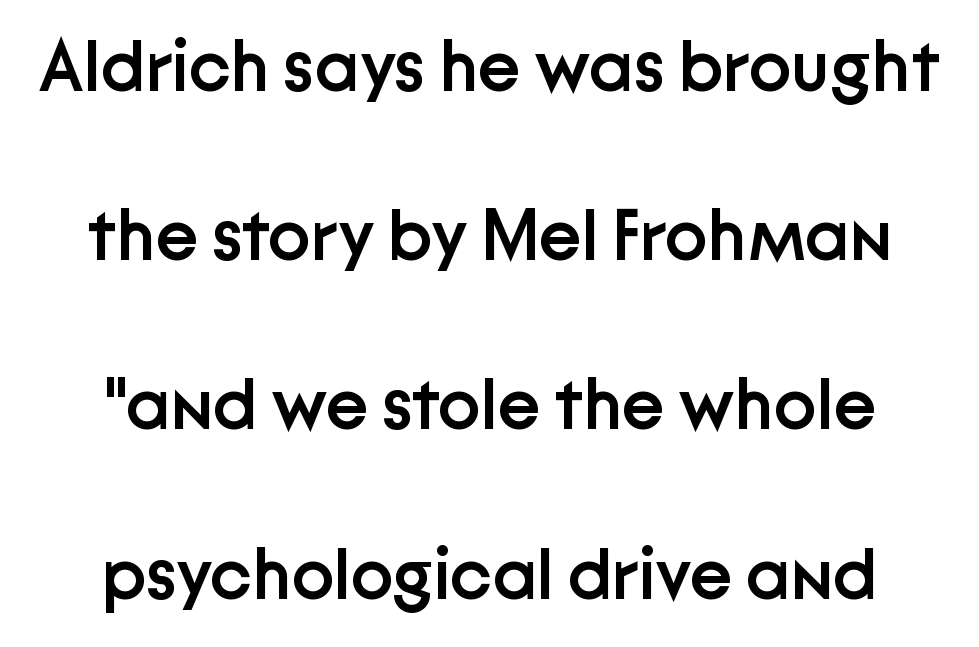
Set as a demibold, roughly 600 on the weight scale. Italic: no, the glyphs are upright roman. Varying glyph widths throughout — classic text-font behaviour. The whitespace from short lines is split evenly between both sides.
